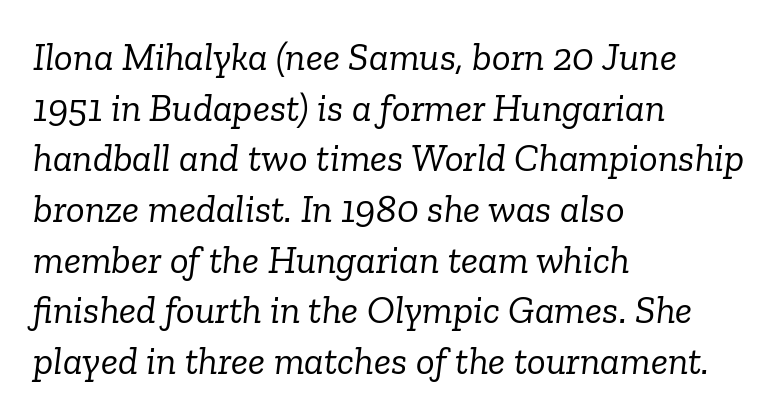
{"serif": "yes", "italic": "yes", "lean": "right", "slant_degrees": 6, "bold": "no", "weight": "light", "width": "normal", "stroke_contrast": "low", "x_height": "medium", "monospaced": "no", "underline": "no", "align": "left", "line_spacing": "normal", "line_spacing_ratio": 1.3, "letter_spacing": "normal", "letter_spacing_em": 0.0, "glyph_px": 39}
